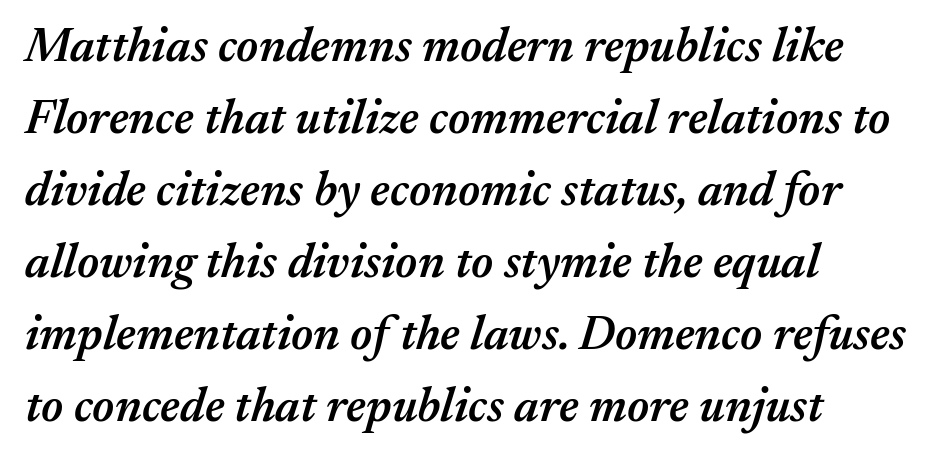
Just letters on the line, the space beneath them empty. What's the leading like? Ordinary, nothing unusual. Every character sits at an angle, as italics do. Stroke thickness is moderately raised; the sample reads as semibold.
